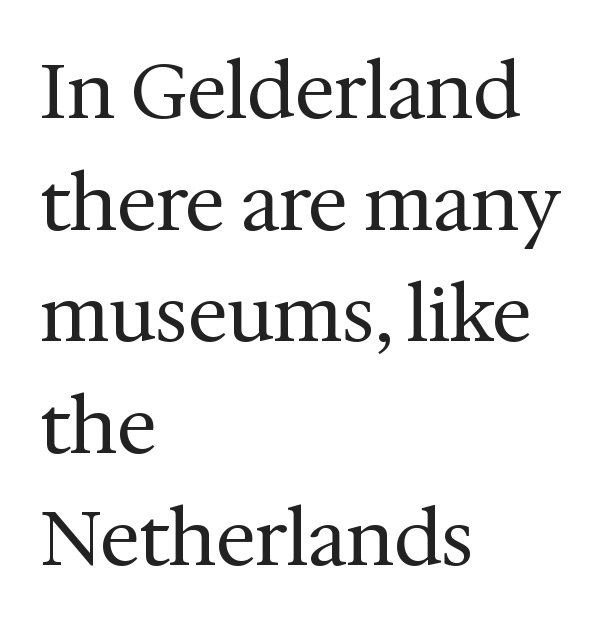
The image shows 76 px regular-weight serif type, upright; set left-aligned, normal line spacing (1.47x), normal letter spacing, not underlined; medium stroke contrast and a medium x-height.
